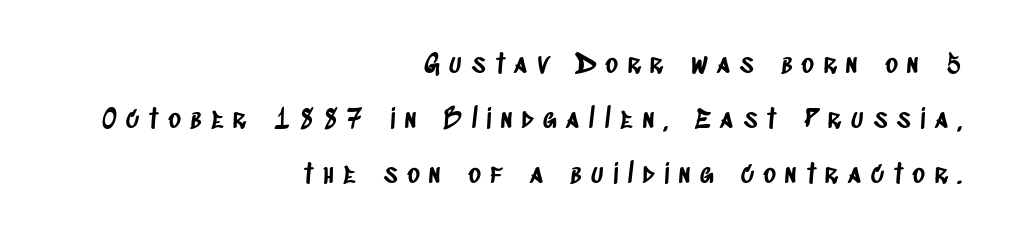
The lines in this sample share a right terminus and differ only in where they begin. You could fit nearly another row in the gap between these rows. The passage shown has open, widely tracked lettering throughout. The zone under the glyphs is completely vacant.
